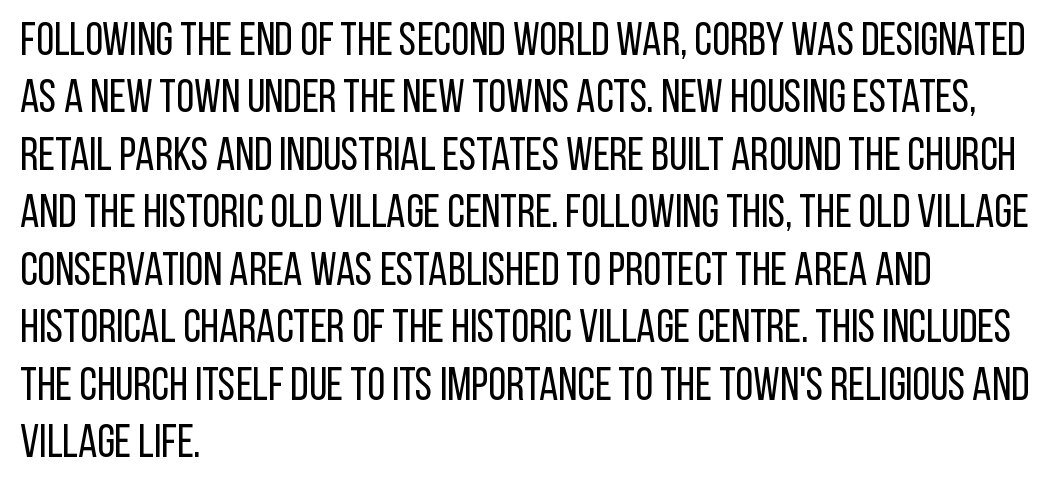
The image shows 46 px regular-weight, condensed sans-serif type, upright; set left-aligned, normal line spacing (1.25x), normal letter spacing, not underlined; low stroke contrast and a large x-height.
